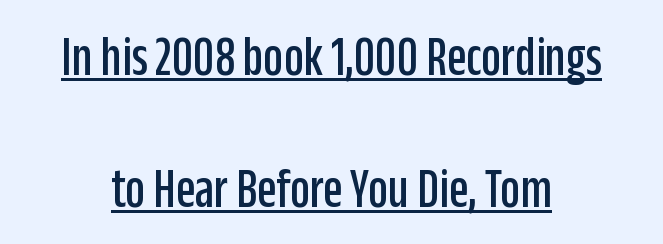
Q: Is the text italic (slanted)? A: No, it is upright.
Q: Is the typeface a serif or a sans-serif typeface? A: Sans-serif.
Q: Is the text underlined? A: Yes.
Q: How is the paragraph aligned? A: Centered.
Q: Is the spacing between letters normal or unusually wide? A: Normal.
Q: Is the spacing between lines tight, normal or loose? A: Loose.
Q: Width (condensed, normal, or wide)? A: Condensed.
Q: Stroke contrast? A: Low.
Q: x-height? A: Large.
Q: Monospaced? A: No.
